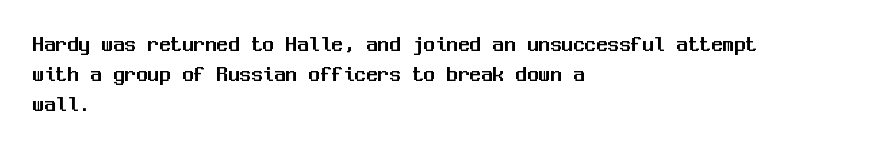
{"italic": "no", "underline": "no", "align": "left", "line_spacing": "normal", "line_spacing_ratio": 1.3, "letter_spacing": "normal", "letter_spacing_em": 0.0, "glyph_px": 23}
